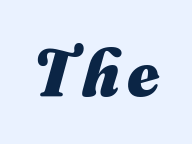
The rendering uses natural spacing where letterforms have individual widths. These lines carry a lot of weight — the face is fully bold. Descenders are the only things crossing below the line. The text carries the slant typical of an italic or oblique font.
